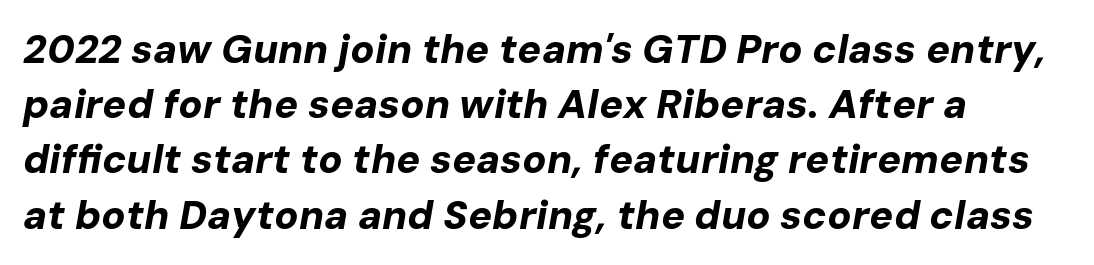
Q: Is the text bold? A: Yes.
Q: Is the text italic (slanted)? A: Yes, it leans right by about 10 degrees.
Q: Is the text underlined? A: No.
Q: Is the spacing between letters normal or unusually wide? A: Normal.
Q: Is the spacing between lines tight, normal or loose? A: Normal.
Q: Width (condensed, normal, or wide)? A: Normal.
Q: Stroke contrast? A: Low.
Q: x-height? A: Medium.
Q: Monospaced? A: No.
